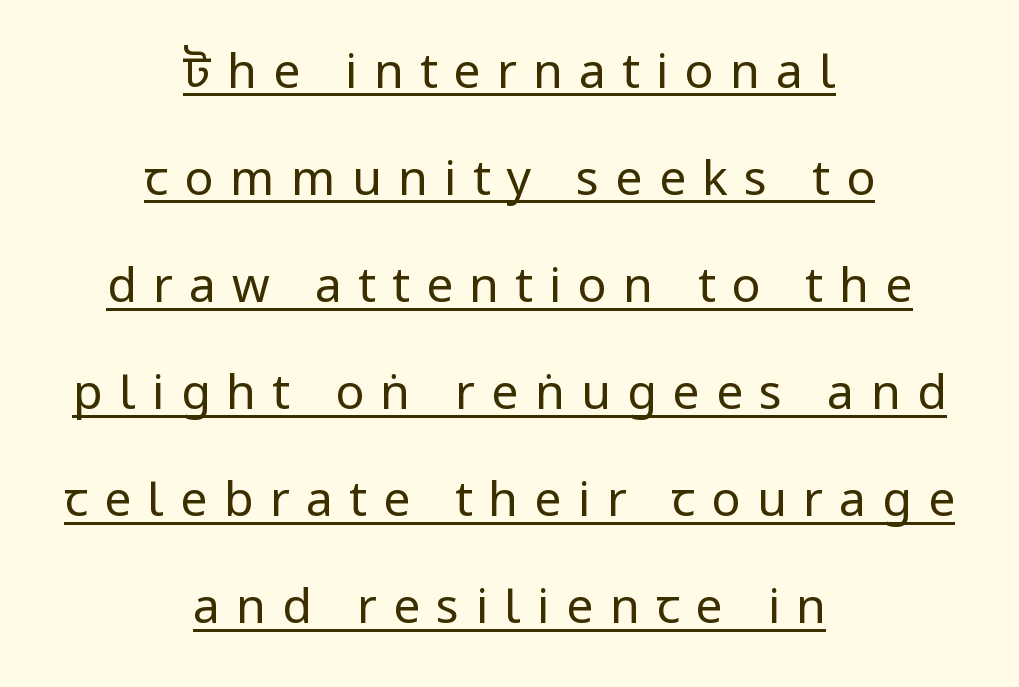
The image shows 48 px regular-weight, condensed sans-serif type, upright; set centered, loose line spacing (2.23x), unusually wide letter spacing (+0.34 em), underlined; low stroke contrast.
